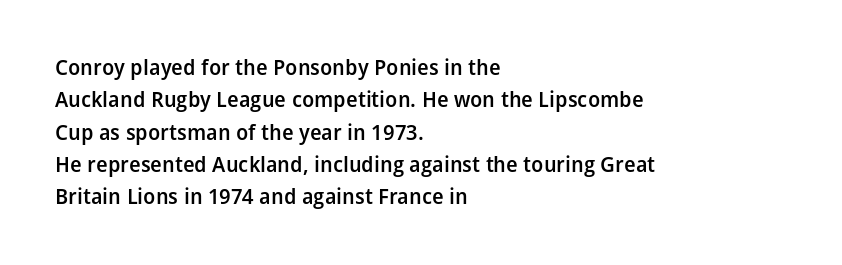
The image shows 21 px text type, upright; set left-aligned, normal line spacing (1.54x), normal letter spacing, not underlined.
